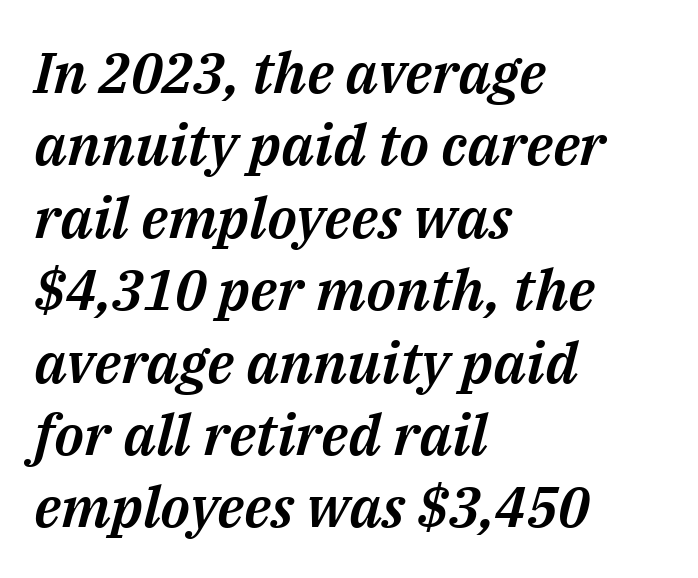
{"italic": "yes", "lean": "right", "slant_degrees": 14, "width": "normal", "stroke_contrast": "medium", "x_height": "medium", "monospaced": "no", "underline": "no", "align": "left", "line_spacing": "normal", "line_spacing_ratio": 1.27, "letter_spacing": "normal", "letter_spacing_em": 0.0, "glyph_px": 57}
